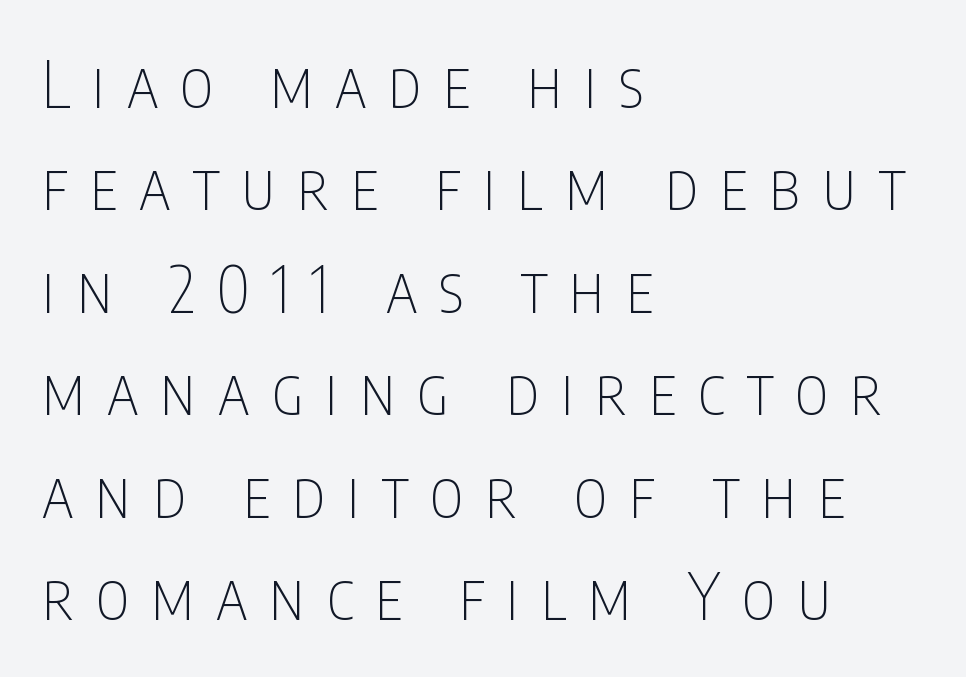
The image shows 64 px thin, condensed sans-serif type, upright; set left-aligned, normal line spacing (1.6x), unusually wide letter spacing (+0.34 em), not underlined; low stroke contrast and a large x-height.
